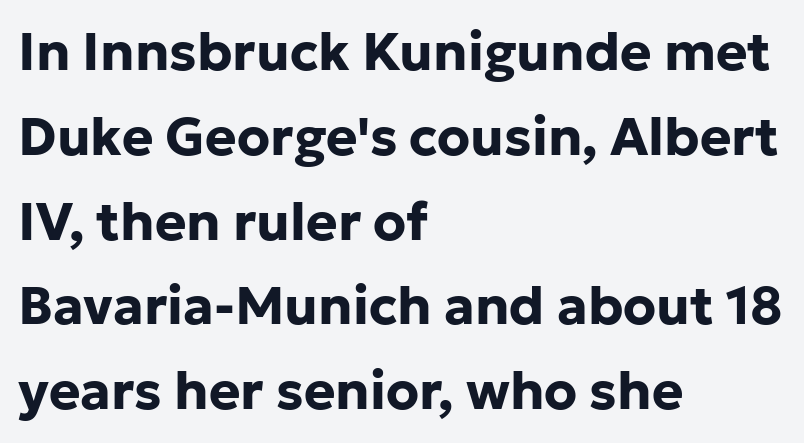
The image shows 53 px bold sans-serif type, upright; set left-aligned, normal line spacing (1.6x), normal letter spacing, not underlined; low stroke contrast and a medium x-height.
